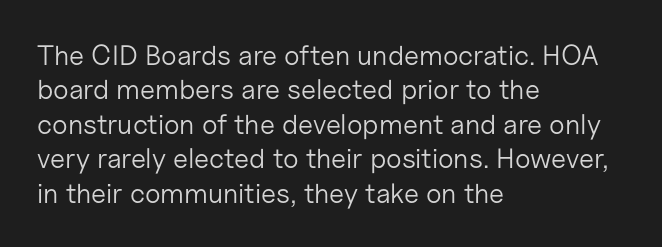
Q: Is the text bold? A: No.
Q: Is the text italic (slanted)? A: No, it is upright.
Q: Is the typeface a serif or a sans-serif typeface? A: Sans-serif.
Q: Is the text underlined? A: No.
Q: How is the paragraph aligned? A: Left-aligned.
Q: Is the spacing between letters normal or unusually wide? A: Normal.
Q: Width (condensed, normal, or wide)? A: Normal.
Q: Stroke contrast? A: Low.
Q: x-height? A: Medium.
Q: Monospaced? A: No.
